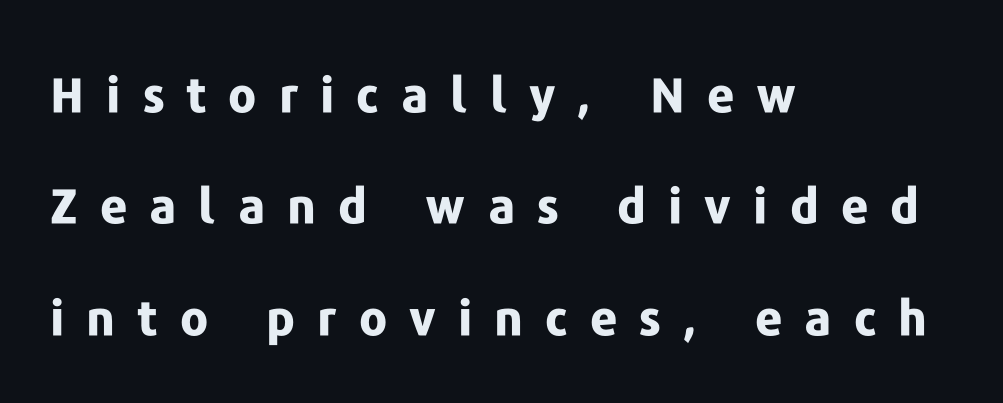
Words float on clear page, feet unadorned. Widely set lines give the paragraph a tall, airy silhouette. The font family rendered here belongs to the sans-serif group. Is the type bold? Yes — the strokes are clearly thick and heavy. Proportional: the letters do not fall into vertical columns. Line beginnings align vertically; line endings do not.
